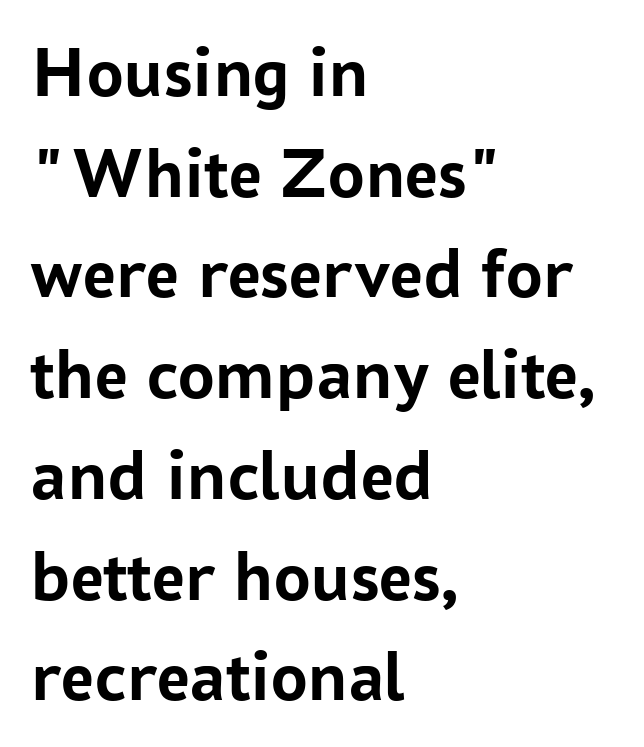
{"serif": "no", "italic": "no", "bold": "yes", "weight": "semibold", "width": "normal", "stroke_contrast": "low", "x_height": "medium", "monospaced": "no", "underline": "no", "align": "left", "line_spacing": "normal", "line_spacing_ratio": 1.38, "letter_spacing": "normal", "letter_spacing_em": 0.0, "glyph_px": 73}
